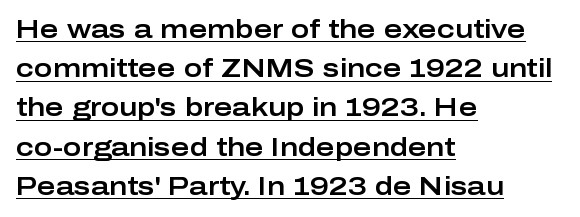
Q: Is the text italic (slanted)? A: No, it is upright.
Q: Is the text underlined? A: Yes.
Q: How is the paragraph aligned? A: Left-aligned.
Q: Is the spacing between letters normal or unusually wide? A: Normal.
Q: Is the spacing between lines tight, normal or loose? A: Normal.
